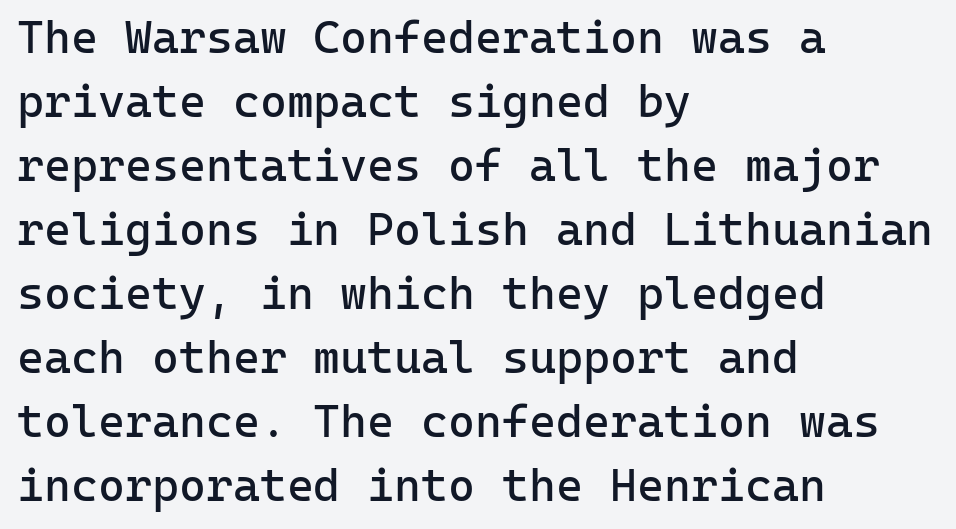
The image shows 46 px regular-weight sans-serif type, upright, monospaced; set left-aligned, normal line spacing (1.39x), normal letter spacing, not underlined; low stroke contrast and a medium x-height.
